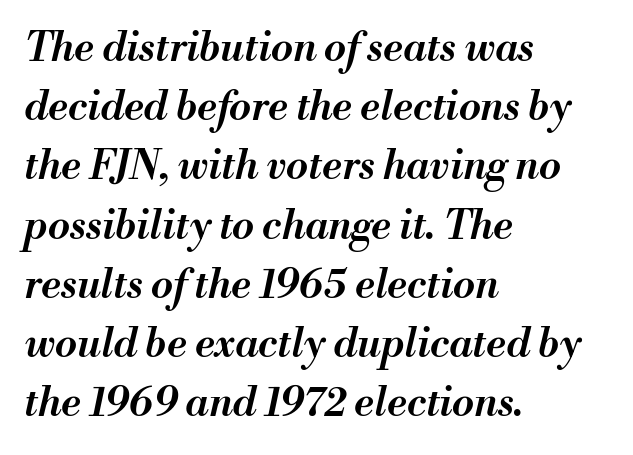
Q: Is the text bold? A: Semi-bold.
Q: Is the text italic (slanted)? A: Yes, it leans right by about 13 degrees.
Q: Is the text underlined? A: No.
Q: How is the paragraph aligned? A: Left-aligned.
Q: Is the spacing between letters normal or unusually wide? A: Normal.
Q: Is the spacing between lines tight, normal or loose? A: Normal.
Q: Width (condensed, normal, or wide)? A: Normal.
Q: Stroke contrast? A: Medium.
Q: x-height? A: Small.
Q: Monospaced? A: No.
